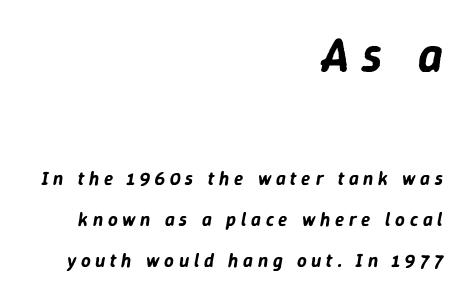
Q: Is the text italic (slanted)? A: Yes, it leans right by about 9 degrees.
Q: Is the text underlined? A: No.
Q: How is the paragraph aligned? A: Right-aligned.
Q: Is the spacing between letters normal or unusually wide? A: Unusually wide.
Q: Is the spacing between lines tight, normal or loose? A: Loose.
Q: Which block of text is set in a larger size, the first (top) or the second (bottom)? A: The first (top) one.
Q: Width (condensed, normal, or wide)? A: Normal.
Q: Stroke contrast? A: Low.
Q: x-height? A: Medium.
Q: Monospaced? A: No.
